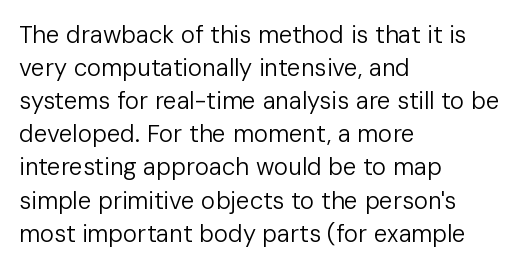
Horizontally, the lines are justified to the leading edge only. A roman cut, with each character standing at attention. The lines sit at an ordinary, default distance from one another. The font sits on the lighter half of the weight spectrum, regular included. Just letters on the line, the space beneath them empty. Standard letterfit; no display-style spreading of the glyphs.
